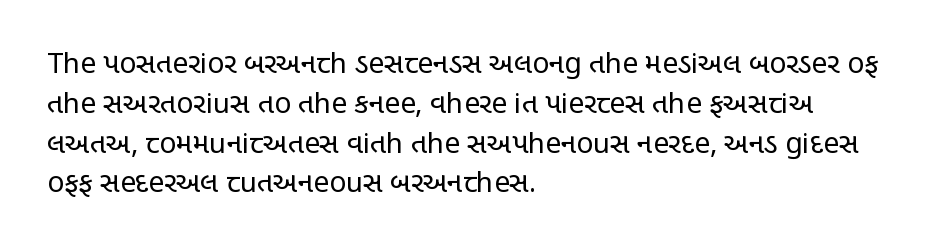
The image shows 28 px regular-weight, condensed sans-serif type, upright; set left-aligned, normal line spacing (1.42x), normal letter spacing, not underlined; low stroke contrast and a large x-height.
